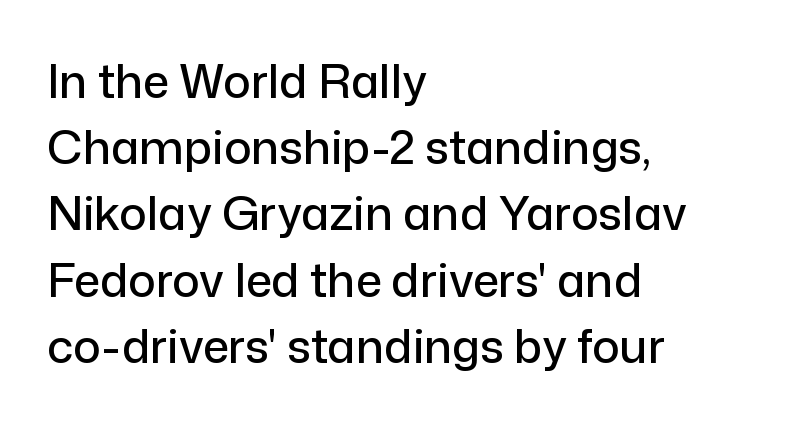
{"serif": "no", "italic": "no", "width": "normal", "stroke_contrast": "low", "x_height": "medium", "monospaced": "no", "underline": "no", "align": "left", "line_spacing": "normal", "line_spacing_ratio": 1.44, "letter_spacing": "normal", "letter_spacing_em": 0.0, "glyph_px": 46}
